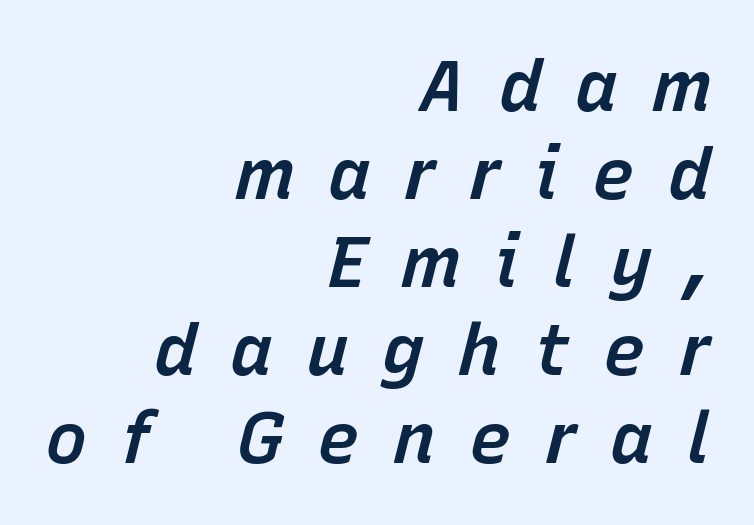
The image shows 71 px semibold type, italic (leaning right); set right-aligned, line spacing 1.24x, unusually wide letter spacing (+0.47 em), not underlined; low stroke contrast and a medium x-height.
